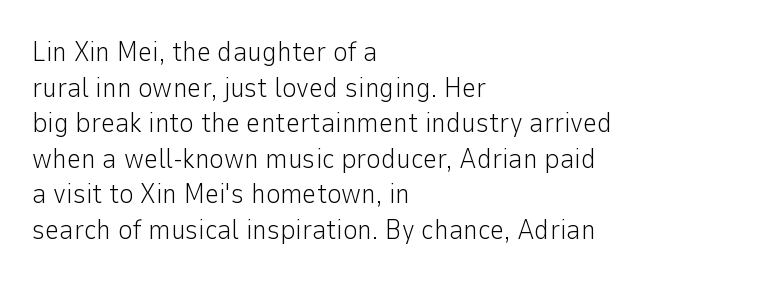
The horizontal fit of the characters is conventional and even. Left-aligned paragraph, ragged on the right. No word sits above an underline. Note the varied advance widths — an 'i' is clearly narrower than an 'm'.
